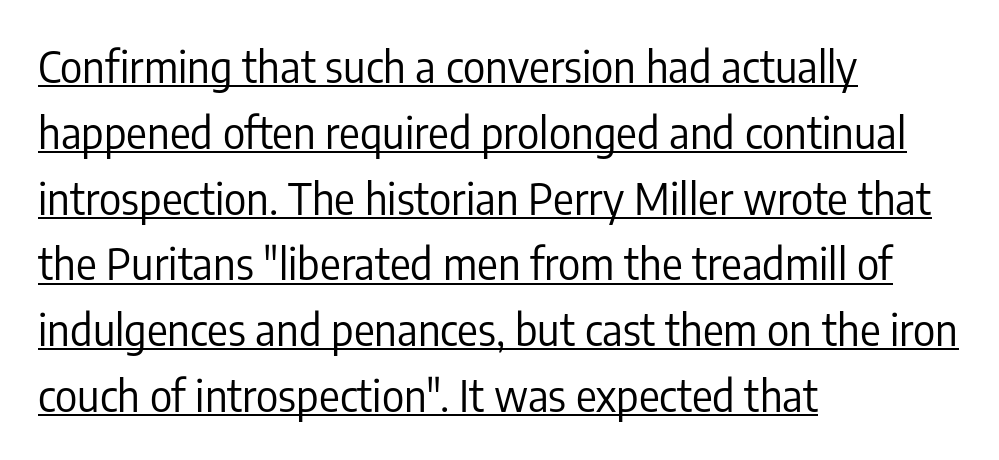
The image shows 43 px regular-weight, condensed sans-serif type, upright; set left-aligned, normal line spacing (1.53x), normal letter spacing, underlined; low stroke contrast and a medium x-height.
